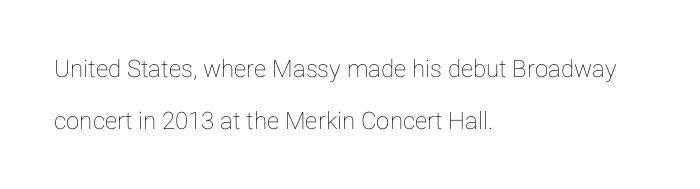
The image shows 24 px text type, upright; set left-aligned, loose line spacing (2.15x), normal letter spacing, not underlined.
